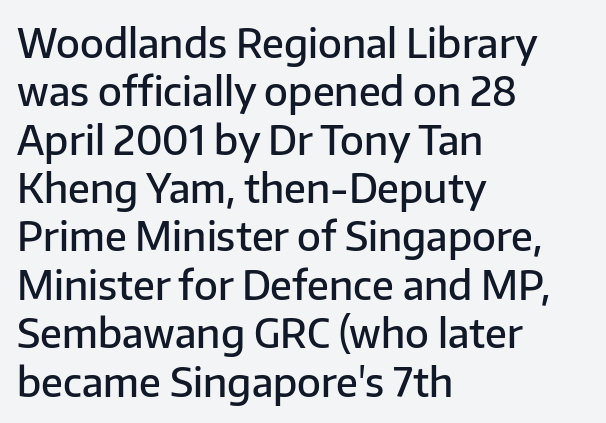
The image shows 39 px semibold sans-serif type, upright; set left-aligned, line spacing 1.24x, normal letter spacing, not underlined; low stroke contrast and a medium x-height.
